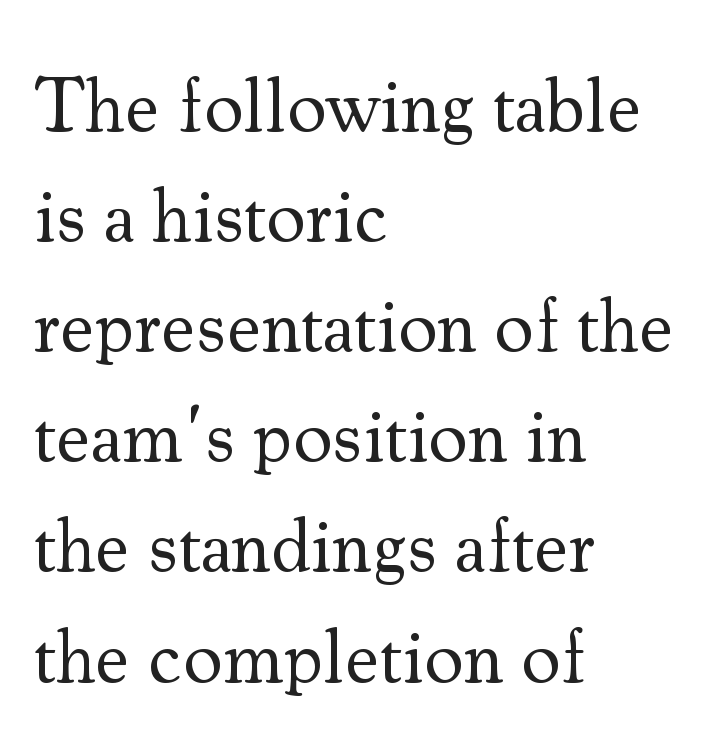
Vertically, the passage feels balanced, rows spaced as you'd expect. The designer went with a serif here, giving each stem small feet. Just letters on the line, the space beneath them empty. The face used here is proportionally spaced, like ordinary book or web type. Compared with typical body copy, the letter spacing here is the same. Line beginnings align vertically; line endings do not.
